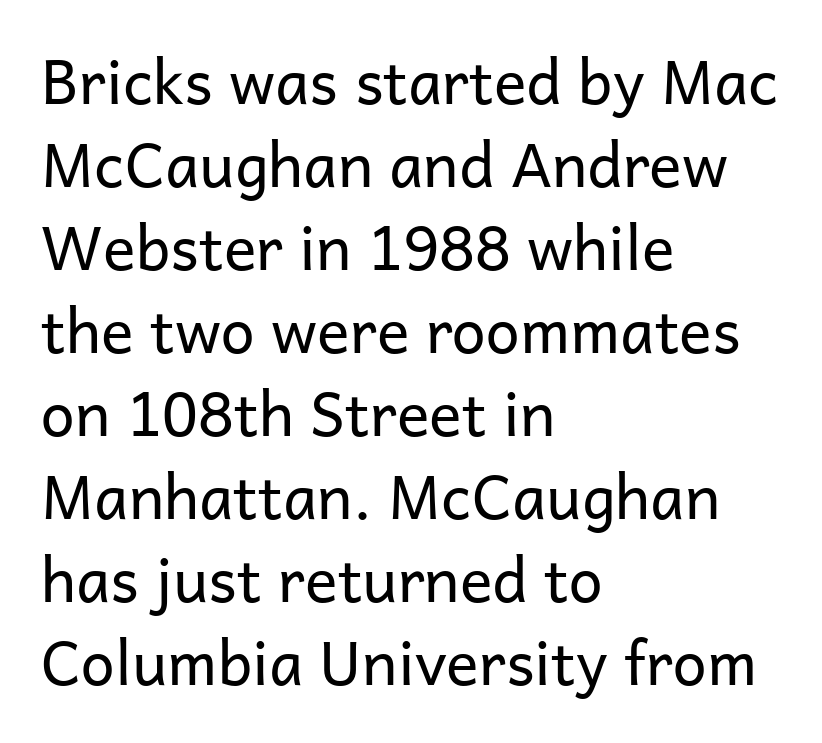
Q: Is the text bold? A: No.
Q: Is the text italic (slanted)? A: No, it is upright.
Q: Is the typeface a serif or a sans-serif typeface? A: Sans-serif.
Q: Is the text underlined? A: No.
Q: How is the paragraph aligned? A: Left-aligned.
Q: Is the spacing between letters normal or unusually wide? A: Normal.
Q: Is the spacing between lines tight, normal or loose? A: Normal.
Q: Width (condensed, normal, or wide)? A: Normal.
Q: Stroke contrast? A: Low.
Q: x-height? A: Medium.
Q: Monospaced? A: No.
